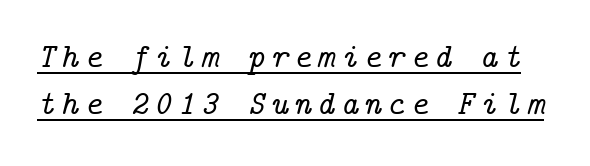
The image shows 34 px serif type, italic (leaning right); set normal line spacing (1.39x), underlined; low stroke contrast and a medium x-height.
